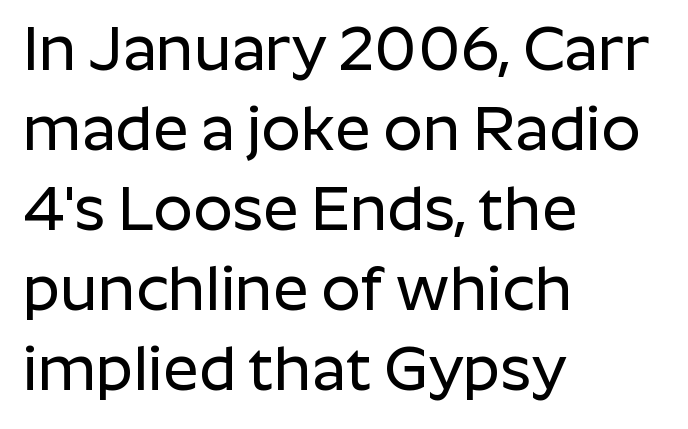
{"serif": "no", "italic": "no", "width": "normal", "stroke_contrast": "low", "x_height": "medium", "monospaced": "no", "underline": "no", "align": "left", "line_spacing": "normal", "line_spacing_ratio": 1.29, "letter_spacing": "normal", "letter_spacing_em": 0.0, "glyph_px": 62}
